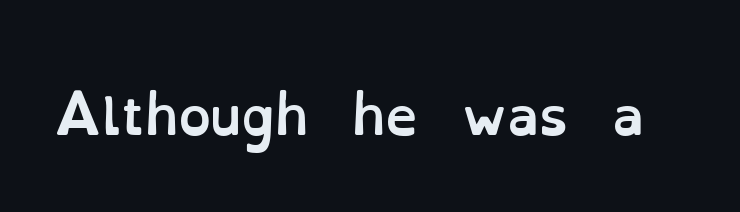
{"italic": "no", "bold": "yes", "weight": "semibold", "width": "normal", "stroke_contrast": "low", "x_height": "small", "monospaced": "no", "underline": "no", "letter_spacing": "normal", "letter_spacing_em": 0.0, "glyph_px": 52}
